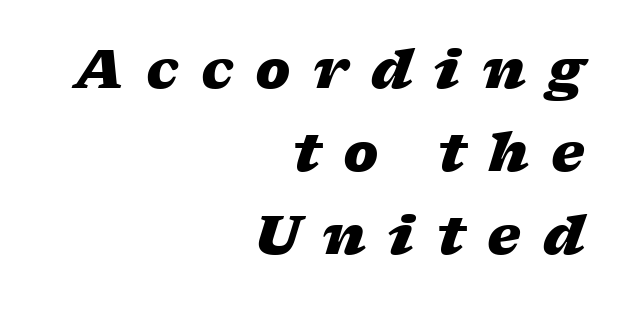
{"italic": "yes", "lean": "right", "slant_degrees": 17, "bold": "yes", "weight": "heavy", "width": "wide", "stroke_contrast": "low", "x_height": "medium", "monospaced": "no", "underline": "no", "align": "right", "line_spacing": "normal", "line_spacing_ratio": 1.57, "letter_spacing": "wide", "letter_spacing_em": 0.42, "glyph_px": 53}
